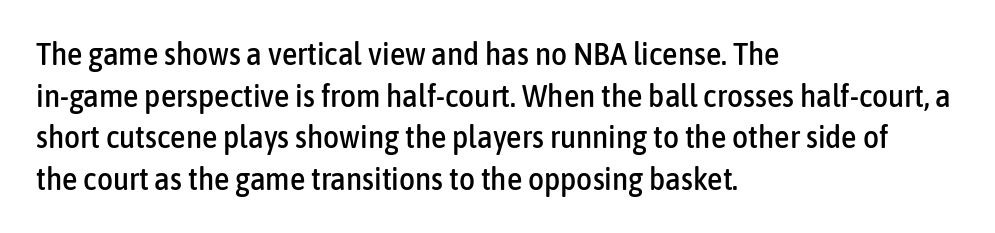
Q: Is the text italic (slanted)? A: No, it is upright.
Q: Is the typeface a serif or a sans-serif typeface? A: Sans-serif.
Q: Is the text underlined? A: No.
Q: How is the paragraph aligned? A: Left-aligned.
Q: Is the spacing between letters normal or unusually wide? A: Normal.
Q: Is the spacing between lines tight, normal or loose? A: Normal.
Q: Width (condensed, normal, or wide)? A: Condensed.
Q: Stroke contrast? A: Low.
Q: x-height? A: Medium.
Q: Monospaced? A: No.
